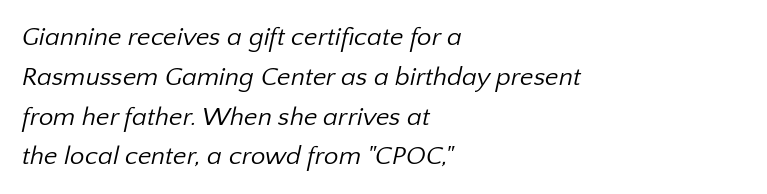
The image shows 26 px text type; set left-aligned, normal line spacing (1.53x), normal letter spacing, not underlined.
